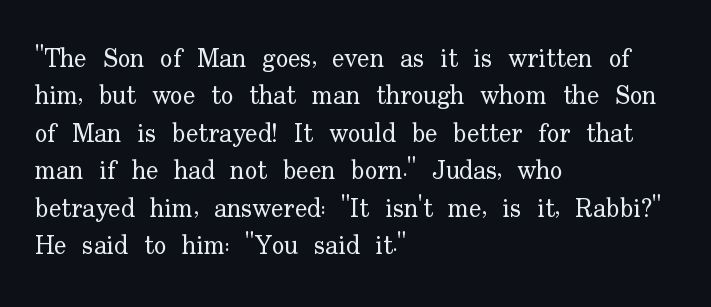
The image shows 26 px text type, upright; set left-aligned, normal line spacing (1.44x), normal letter spacing, not underlined.
